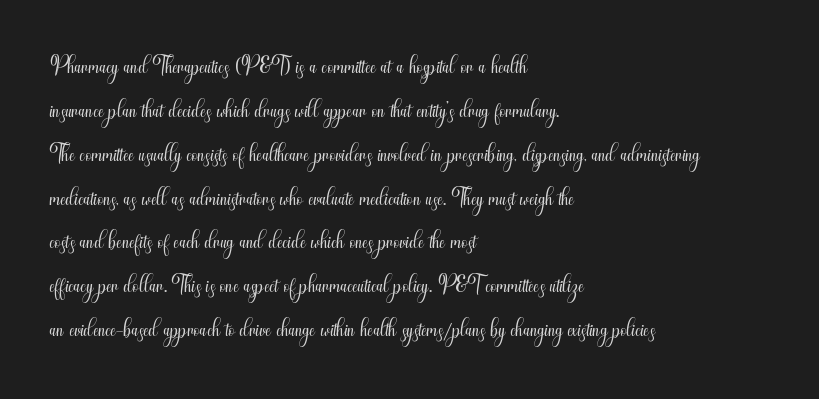
{"serif": "no", "bold": "no", "weight": "light", "width": "condensed", "stroke_contrast": "medium", "x_height": "small", "monospaced": "no", "underline": "no", "align": "left", "line_spacing": "normal", "line_spacing_ratio": 1.29, "letter_spacing": "normal", "letter_spacing_em": 0.0, "glyph_px": 34}
